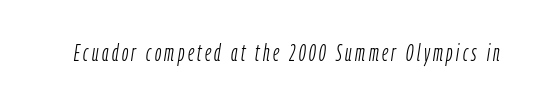
The image shows 23 px text type, italic (leaning right); set not underlined.
